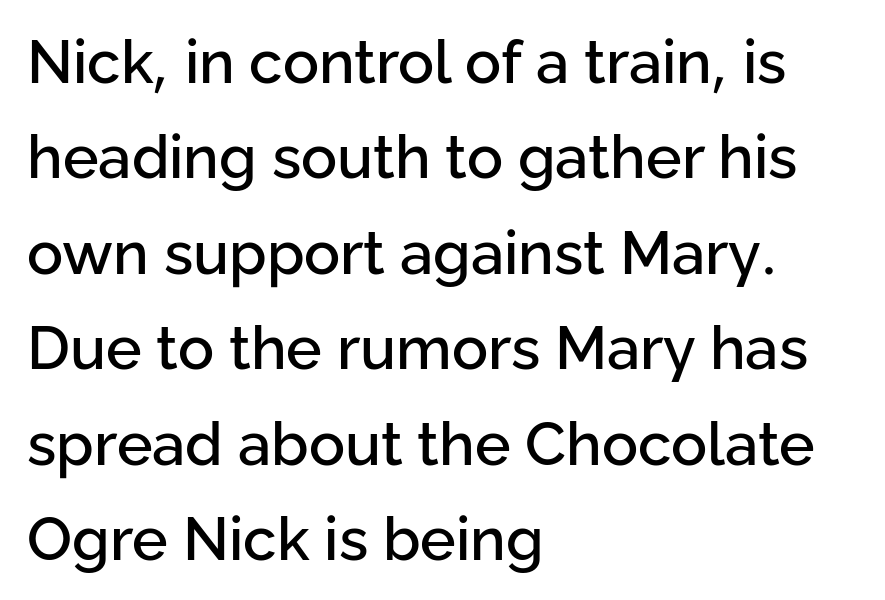
{"serif": "no", "italic": "no", "width": "normal", "stroke_contrast": "low", "x_height": "medium", "monospaced": "no", "underline": "no", "align": "left", "line_spacing": "normal", "line_spacing_ratio": 1.59, "letter_spacing": "normal", "letter_spacing_em": 0.0, "glyph_px": 60}
